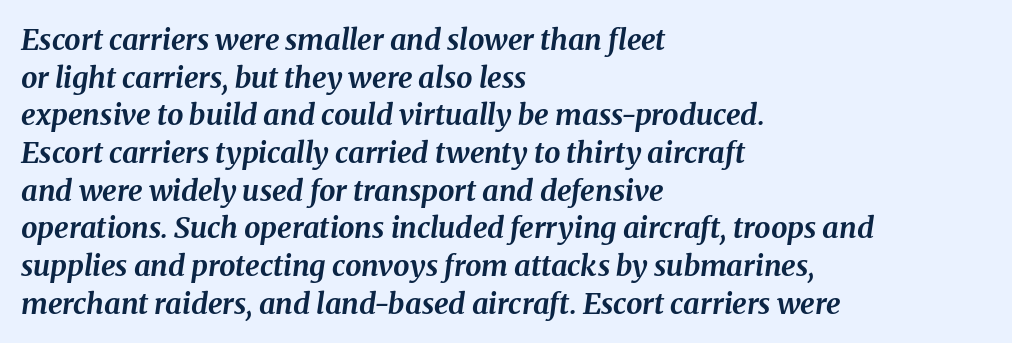
Nobody drew a line under any word here. This block has exactly the height ordinary leading produces. No extra tracking has been applied to these lines. The face used here is proportionally spaced, like ordinary book or web type. Notice how the passage keeps a crisp vertical edge on the left only.
